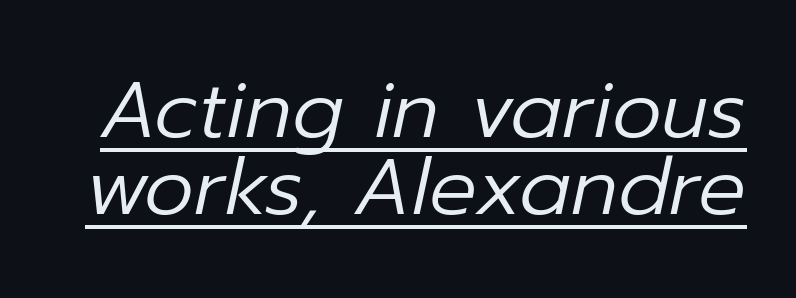
Q: Is the text bold? A: No.
Q: Is the text italic (slanted)? A: Yes, it leans right by about 12 degrees.
Q: Is the text underlined? A: Yes.
Q: Is the spacing between letters normal or unusually wide? A: Normal.
Q: Is the spacing between lines tight, normal or loose? A: Tight.
Q: Width (condensed, normal, or wide)? A: Normal.
Q: Stroke contrast? A: Low.
Q: x-height? A: Medium.
Q: Monospaced? A: No.
